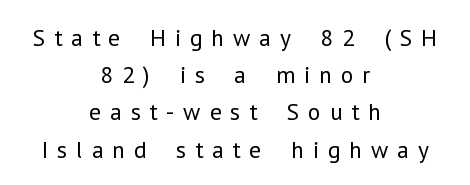
The image shows 24 px text type, upright; set centered, normal line spacing (1.55x), unusually wide letter spacing (+0.37 em), not underlined.
